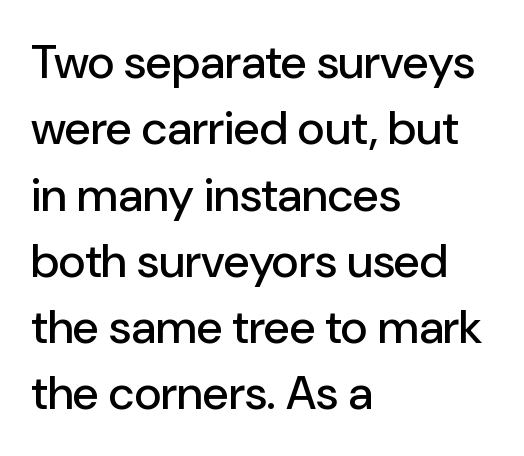
The image shows 47 px sans-serif type, upright; set left-aligned, normal line spacing (1.41x), normal letter spacing, not underlined; low stroke contrast and a medium x-height.
